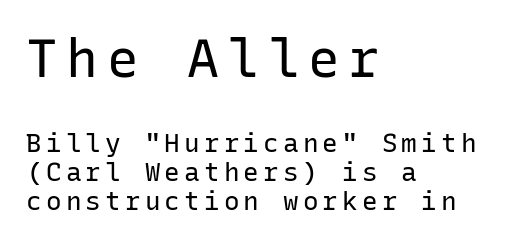
The image shows 53 px regular-weight sans-serif type, upright, monospaced; set left-aligned, tight line spacing (1.11x), not underlined; the first (top) block is 2.04x larger; low stroke contrast and a medium x-height.
